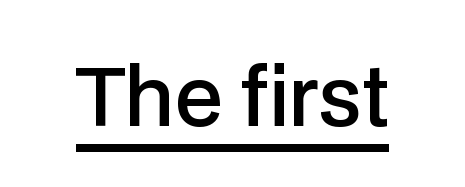
Q: Is the text bold? A: Semi-bold.
Q: Is the text italic (slanted)? A: No, it is upright.
Q: Is the typeface a serif or a sans-serif typeface? A: Sans-serif.
Q: Is the text underlined? A: Yes.
Q: Is the spacing between letters normal or unusually wide? A: Normal.
Q: Width (condensed, normal, or wide)? A: Normal.
Q: Stroke contrast? A: Low.
Q: x-height? A: Medium.
Q: Monospaced? A: No.
